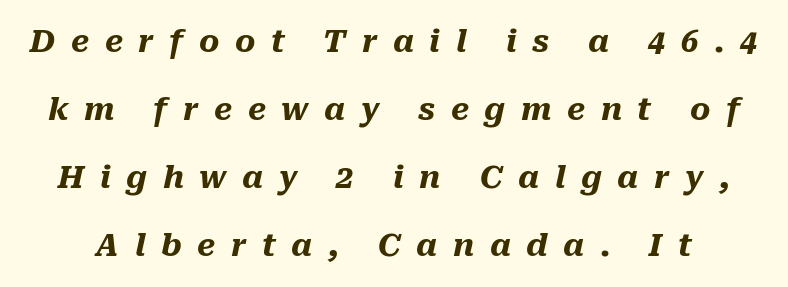
Q: Is the text bold? A: Yes.
Q: Is the text italic (slanted)? A: Yes, it leans right by about 10 degrees.
Q: Is the text underlined? A: No.
Q: Is the spacing between letters normal or unusually wide? A: Unusually wide.
Q: Is the spacing between lines tight, normal or loose? A: Loose.
Q: Width (condensed, normal, or wide)? A: Normal.
Q: Stroke contrast? A: Medium.
Q: x-height? A: Medium.
Q: Monospaced? A: No.
